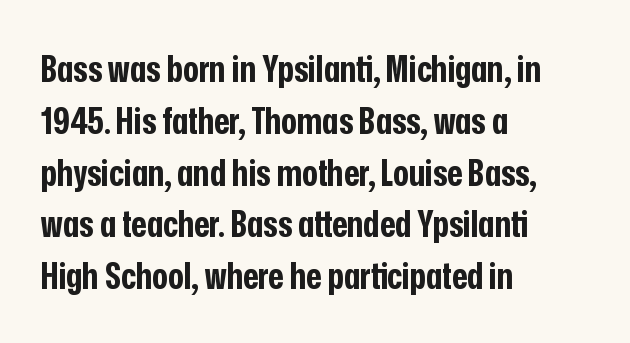
The image shows 37 px bold, condensed sans-serif type, upright; set left-aligned, normal line spacing (1.4x), normal letter spacing, not underlined; low stroke contrast and a medium x-height.
